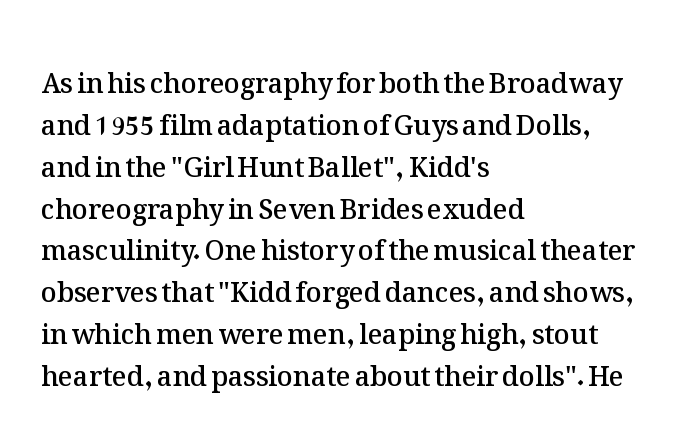
Q: Is the text bold? A: Semi-bold.
Q: Is the text italic (slanted)? A: No, it is upright.
Q: Is the text underlined? A: No.
Q: How is the paragraph aligned? A: Left-aligned.
Q: Is the spacing between letters normal or unusually wide? A: Normal.
Q: Is the spacing between lines tight, normal or loose? A: Normal.
